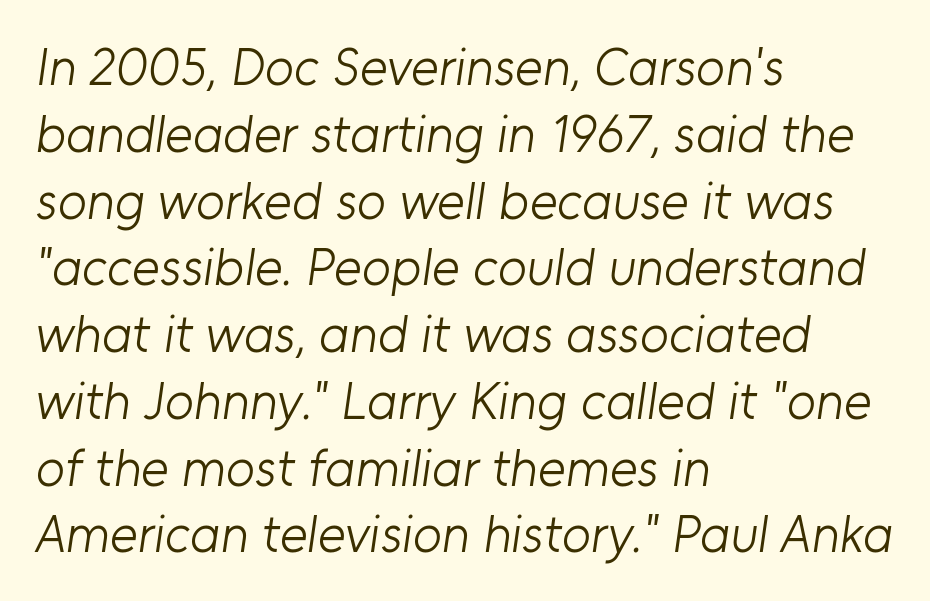
{"serif": "no", "bold": "no", "weight": "light", "width": "normal", "stroke_contrast": "low", "x_height": "medium", "monospaced": "no", "underline": "no", "align": "left", "line_spacing": "normal", "line_spacing_ratio": 1.26, "letter_spacing": "normal", "letter_spacing_em": 0.0, "glyph_px": 53}
